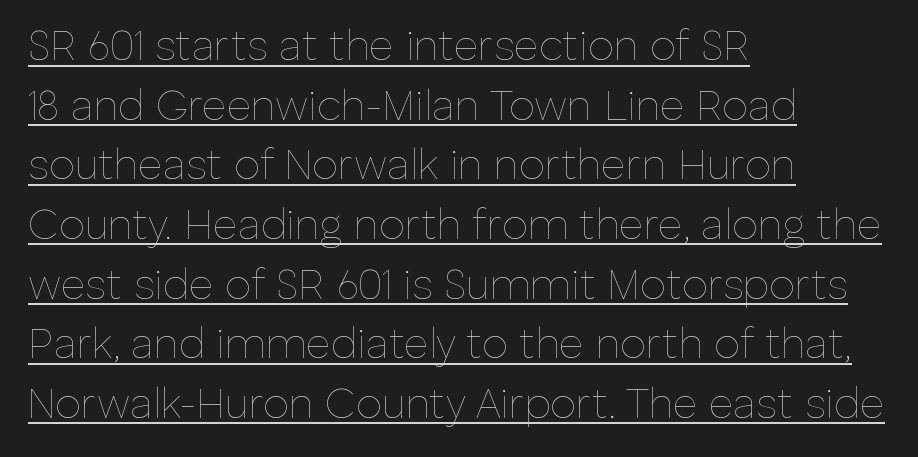
You can see a thin bar hugging the bottom of the glyphs. In CSS terms this would be text-align: left. The lettering stays uniformly vertical, giving the passage a roman look. Summary of weight: not heavy and not bold. Rows of type keep a routine distance in the vertical direction.
